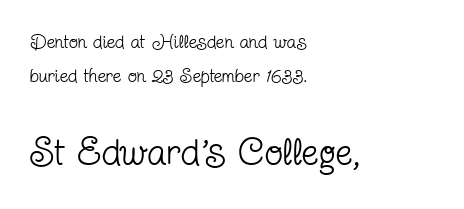
This rendering features lettering with no underline. The passage shown is typed in a proportional face where columns would drift. Upright lettering throughout. Heaviness? Minimal to ordinary, like unemphasized prose.
